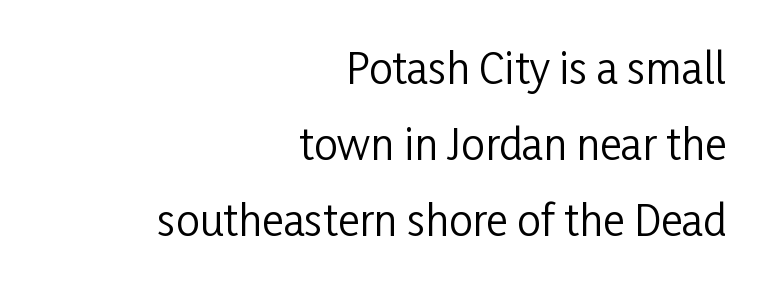
The image shows 42 px regular-weight, condensed sans-serif type, upright; set right-aligned, line spacing 1.81x, normal letter spacing, not underlined; low stroke contrast and a medium x-height.
